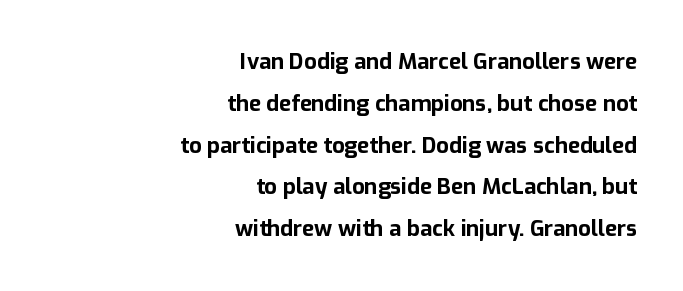
{"italic": "no", "bold": "yes", "underline": "no", "align": "right", "line_spacing": "loose", "line_spacing_ratio": 1.9, "letter_spacing": "normal", "letter_spacing_em": 0.0, "glyph_px": 22}
